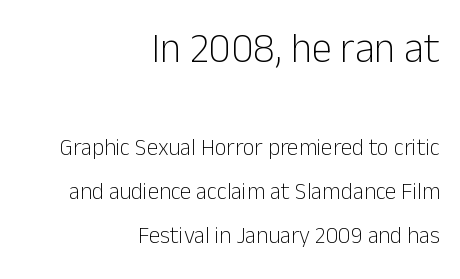
{"serif": "no", "italic": "no", "bold": "no", "weight": "light", "width": "normal", "stroke_contrast": "low", "x_height": "medium", "monospaced": "no", "underline": "no", "align": "right", "line_spacing": "loose", "line_spacing_ratio": 1.91, "letter_spacing": "normal", "letter_spacing_em": 0.0, "larger_block": "first", "size_ratio": 1.78, "glyph_px": 41}
